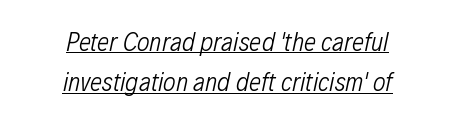
{"italic": "yes", "lean": "right", "slant_degrees": 12, "bold": "no", "underline": "yes", "align": "center", "line_spacing": "normal", "line_spacing_ratio": 1.5, "letter_spacing": "normal", "letter_spacing_em": 0.0, "glyph_px": 27}
